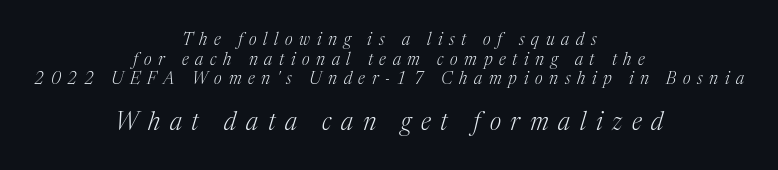
The image shows 25 px text type, italic (leaning right); set centered, line spacing 1.16x, unusually wide letter spacing (+0.39 em), not underlined; the second (bottom) block is 1.47x larger.
